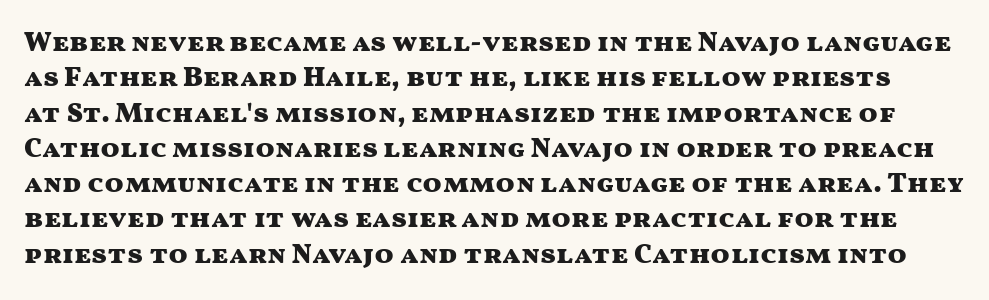
{"serif": "no", "italic": "no", "bold": "yes", "weight": "heavy", "width": "wide", "stroke_contrast": "medium", "x_height": "medium", "monospaced": "no", "underline": "no", "line_spacing": "normal", "line_spacing_ratio": 1.26, "letter_spacing": "normal", "letter_spacing_em": 0.0, "glyph_px": 28}
